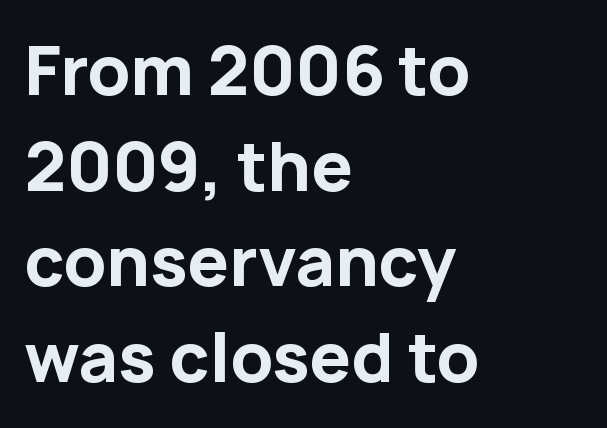
The font's upright variant was chosen for this text. Only glyphs here, with clear space below each row. The letters sit at their default tracking, neither squeezed nor spread. The strokes are fattened all the way to bold. Nope, no serifs anywhere on these letters. Character widths vary here, with narrow letters taking less room than wide ones.
